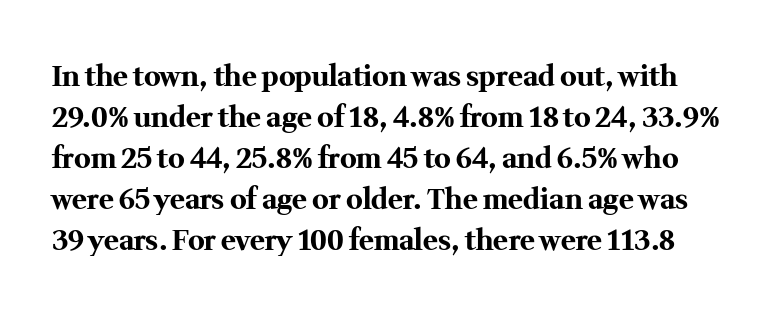
Q: Is the text bold? A: Yes.
Q: Is the text italic (slanted)? A: No, it is upright.
Q: Is the typeface a serif or a sans-serif typeface? A: Serif.
Q: Is the text underlined? A: No.
Q: Is the spacing between letters normal or unusually wide? A: Normal.
Q: Is the spacing between lines tight, normal or loose? A: Normal.
Q: Width (condensed, normal, or wide)? A: Normal.
Q: Stroke contrast? A: Medium.
Q: x-height? A: Medium.
Q: Monospaced? A: No.
